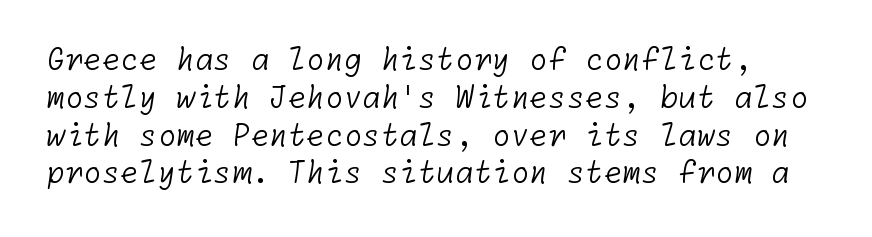
The image shows 30 px light sans-serif type; set normal line spacing (1.26x), normal letter spacing, not underlined; low stroke contrast and a medium x-height.
